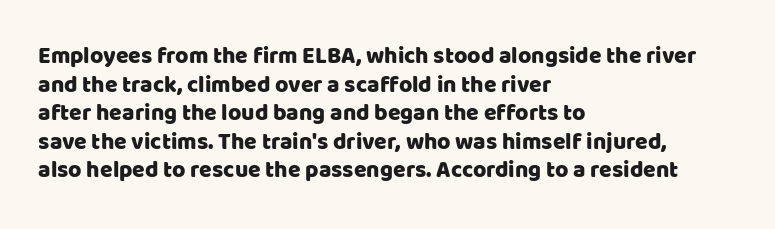
The image shows 23 px text type, upright; set left-aligned, line spacing 1.24x, normal letter spacing, not underlined.
